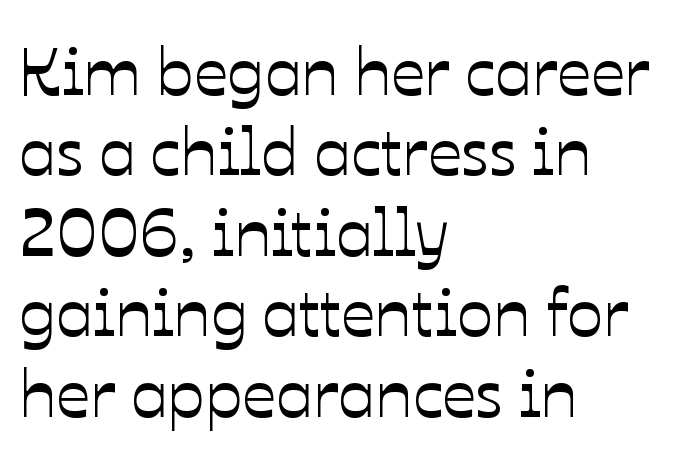
{"italic": "no", "width": "normal", "stroke_contrast": "low", "x_height": "medium", "monospaced": "no", "underline": "no", "align": "left", "line_spacing_ratio": 1.2, "letter_spacing": "normal", "letter_spacing_em": 0.0, "glyph_px": 67}
